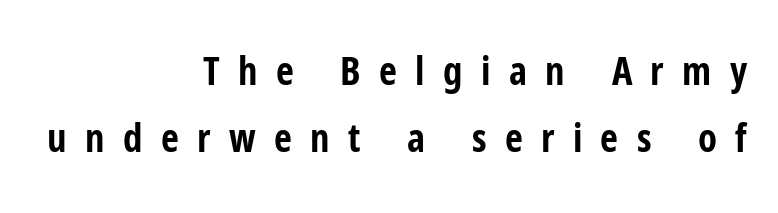
The characters look thick and weighty, a clear bold. A clean baseline with only descenders dipping below it. Observe the wide spacing: letters keep a clear distance from each other. Here the designer chose a conventional face with non-uniform glyph widths. Posture: vertical.
